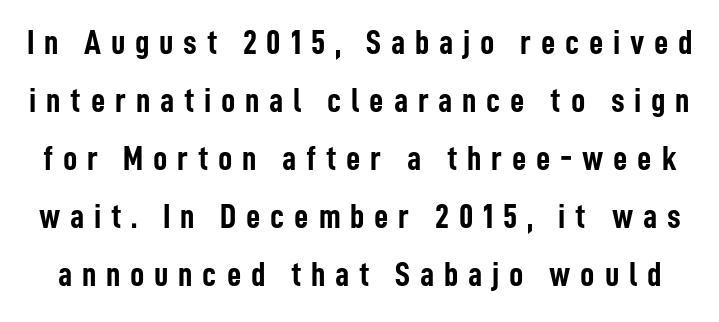
When letters stand straight like this, we call the style roman or upright. The tracking jumps out immediately: characters are airy and widely separated. Letters rest on an invisible, unmarked baseline. Look at the bottom of the vertical strokes: they stop flat, with no serifs. Rows of type keep a routine distance in the vertical direction. Do the characters align in a grid? No, the font is proportional.
